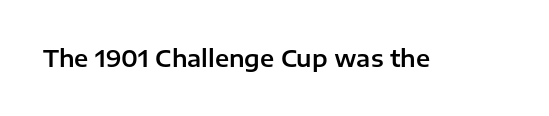
{"italic": "no", "underline": "no", "letter_spacing": "normal", "letter_spacing_em": 0.0, "glyph_px": 23}
